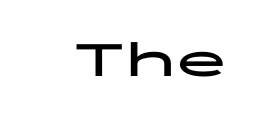
Q: Is the text bold? A: Yes.
Q: Is the text italic (slanted)? A: No, it is upright.
Q: Is the typeface a serif or a sans-serif typeface? A: Sans-serif.
Q: Is the text underlined? A: No.
Q: Is the spacing between letters normal or unusually wide? A: Normal.
Q: Width (condensed, normal, or wide)? A: Wide.
Q: Stroke contrast? A: Low.
Q: x-height? A: Medium.
Q: Monospaced? A: Yes.
